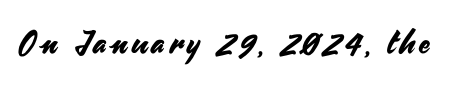
These lines are rendered in a variable-pitch font. The designer went with a sans here, leaving each stem footless. The space beneath each line is pristine and unruled.
